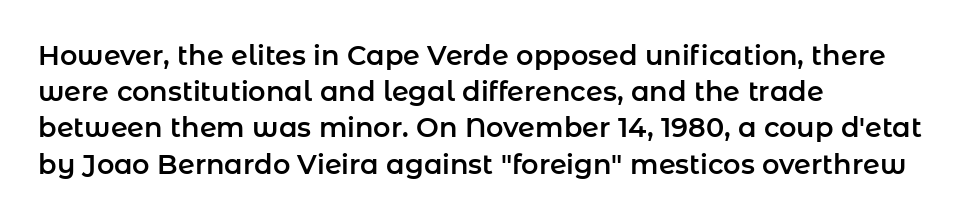
Q: Is the text italic (slanted)? A: No, it is upright.
Q: Is the text underlined? A: No.
Q: How is the paragraph aligned? A: Left-aligned.
Q: Is the spacing between letters normal or unusually wide? A: Normal.
Q: Is the spacing between lines tight, normal or loose? A: Normal.
